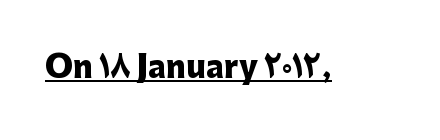
{"serif": "no", "italic": "no", "bold": "yes", "weight": "heavy", "width": "normal", "stroke_contrast": "low", "x_height": "medium", "monospaced": "no", "underline": "yes", "letter_spacing": "normal", "letter_spacing_em": 0.0, "glyph_px": 30}
